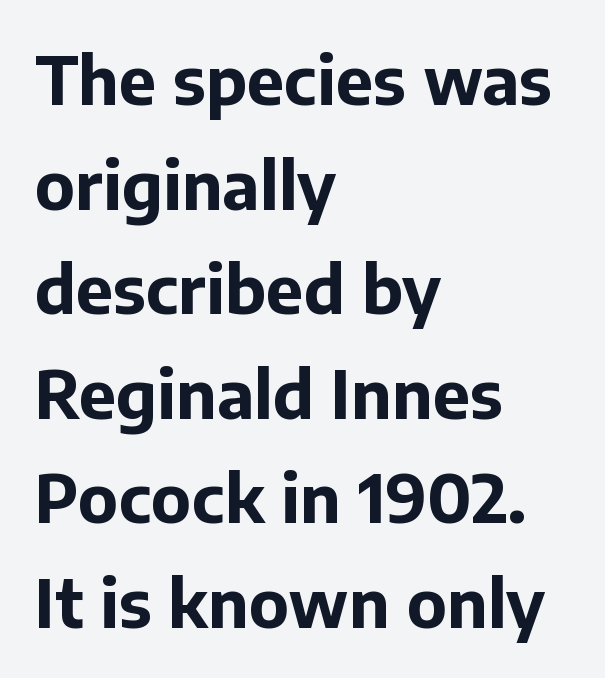
Successive baselines arrive at the customary interval. Words appear dense and cohesive because spacing is normal. Casual observation: everything's shoved over to the left. The baseline area is clear. A typesetter would call this proportional, since set widths differ per character. When letters stand straight like this, we call the style roman or upright.
